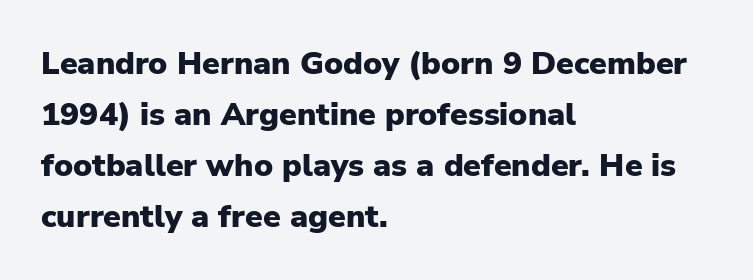
The image shows 32 px heavy sans-serif type, upright; set left-aligned, normal line spacing (1.59x), normal letter spacing, not underlined; low stroke contrast and a medium x-height.
